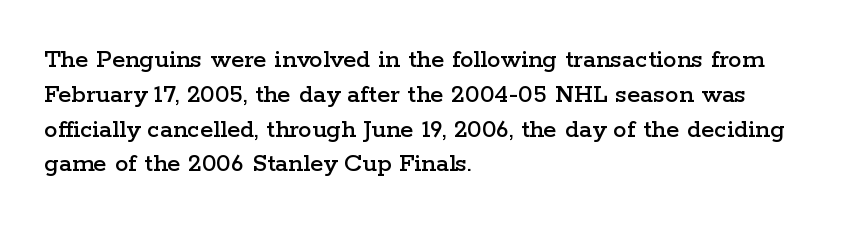
Students, observe: this is what conventionally led text looks like. This sample uses plain, unmodified letter spacing. Nobody drew a line under any word here. The typesetter chose a ragged-right arrangement here. Style check: upright.
